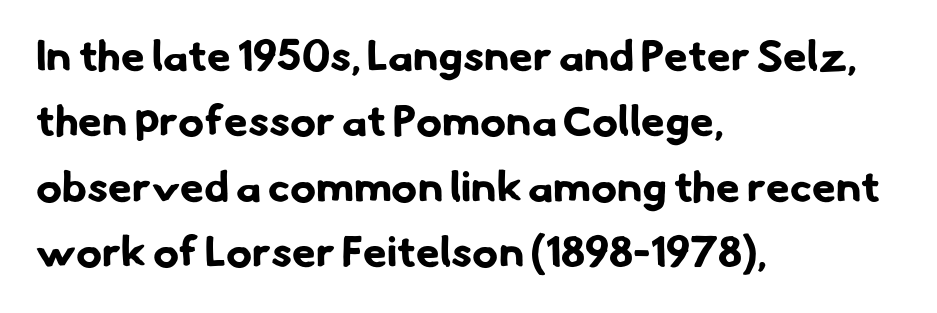
The image shows 43 px bold sans-serif type; set left-aligned, normal line spacing (1.52x), normal letter spacing, not underlined; low stroke contrast and a small x-height.
